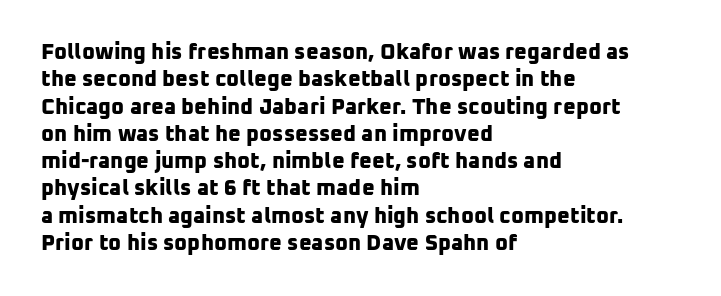
{"bold": "yes", "underline": "no", "align": "left", "line_spacing_ratio": 1.24, "letter_spacing": "normal", "letter_spacing_em": 0.0, "glyph_px": 22}
